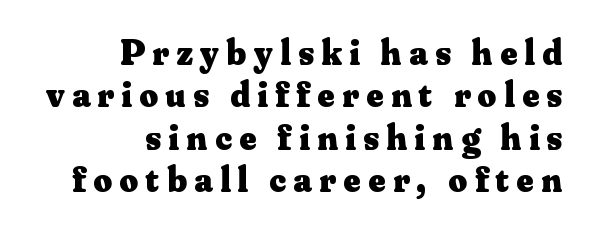
{"serif": "yes", "italic": "no", "bold": "yes", "weight": "heavy", "width": "normal", "stroke_contrast": "medium", "x_height": "small", "monospaced": "no", "underline": "no", "align": "right", "line_spacing_ratio": 1.18, "letter_spacing": "wide", "letter_spacing_em": 0.21, "glyph_px": 36}
